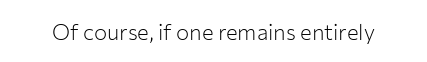
Q: Is the text bold? A: No.
Q: Is the text italic (slanted)? A: No, it is upright.
Q: Is the text underlined? A: No.
Q: Is the spacing between letters normal or unusually wide? A: Normal.
